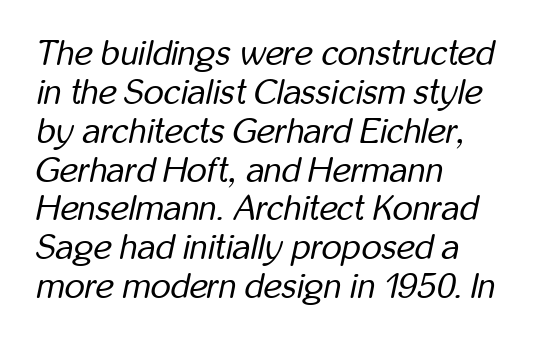
Quick note: underline off. A typesetter would call this proportional, since set widths differ per character. Nobody touched the tracking dial on this one. Tightly led — the rows are bunched. All the whitespace from short lines collects on the right.
